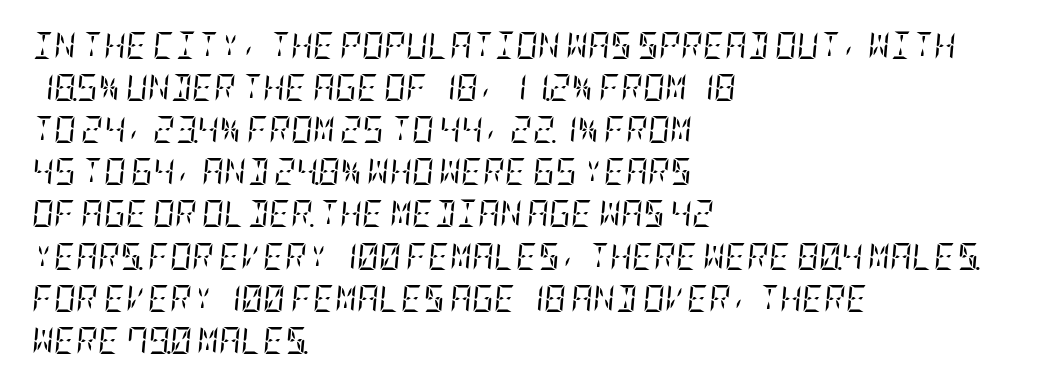
{"italic": "yes", "lean": "right", "slant_degrees": 5, "bold": "no", "underline": "no", "align": "left", "line_spacing": "normal", "line_spacing_ratio": 1.56, "letter_spacing": "normal", "letter_spacing_em": 0.0, "glyph_px": 27}
